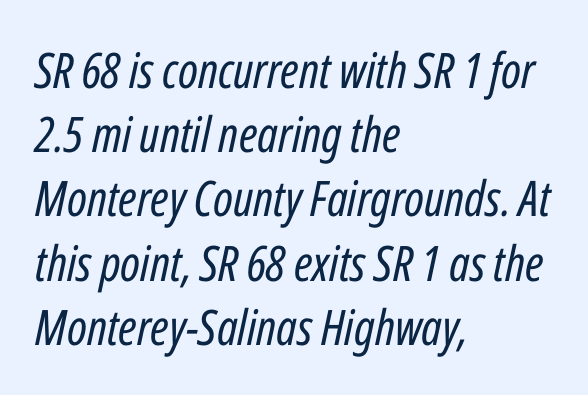
Q: Is the text bold? A: No.
Q: Is the text italic (slanted)? A: Yes, it leans right by about 12 degrees.
Q: Is the text underlined? A: No.
Q: How is the paragraph aligned? A: Left-aligned.
Q: Is the spacing between letters normal or unusually wide? A: Normal.
Q: Is the spacing between lines tight, normal or loose? A: Normal.
Q: Width (condensed, normal, or wide)? A: Condensed.
Q: Stroke contrast? A: Low.
Q: x-height? A: Medium.
Q: Monospaced? A: No.
